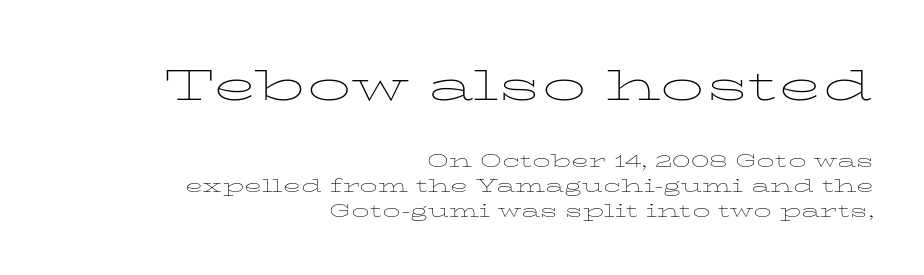
Is the letter spacing exaggerated? No — it looks like the ordinary default. This sample keeps an unexceptional amount of space between lines. Note the varied advance widths — an 'i' is clearly narrower than an 'm'. The letters stand upright; this is a roman face. Layout note: lines flush right.
